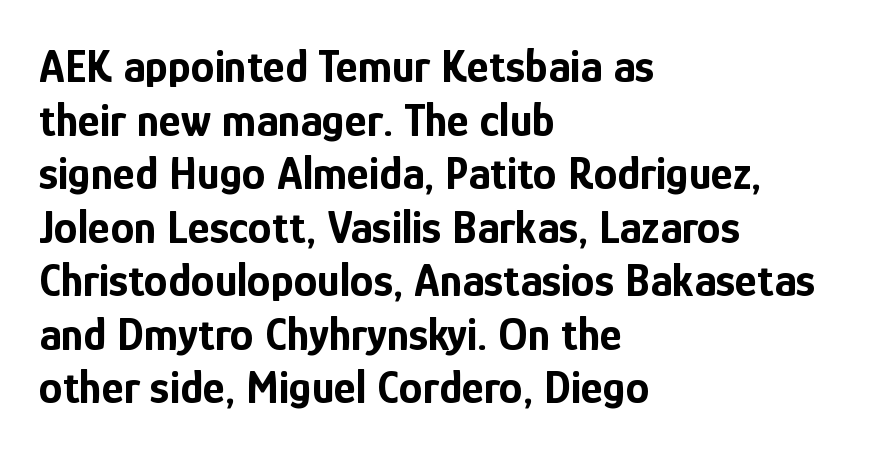
The image shows 47 px bold, condensed sans-serif type, upright; set left-aligned, tight line spacing (1.14x), normal letter spacing, not underlined; low stroke contrast and a medium x-height.
